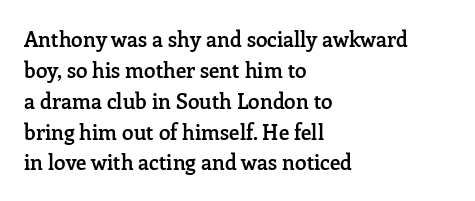
The image shows 21 px text type, upright; set left-aligned, normal line spacing (1.47x), normal letter spacing, not underlined.
